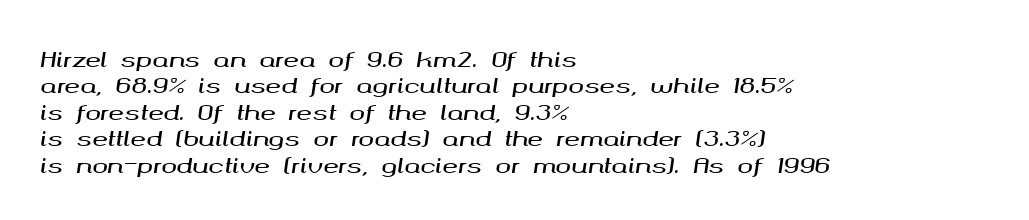
Teacher's note: observe the even left margin — that is flush-left alignment. Normally led — the rows are evenly, conventionally spaced. These lines keep a tight, regular rhythm from letter to letter. The passage shown leans; its letterforms are oblique. Quick note: underline off.
